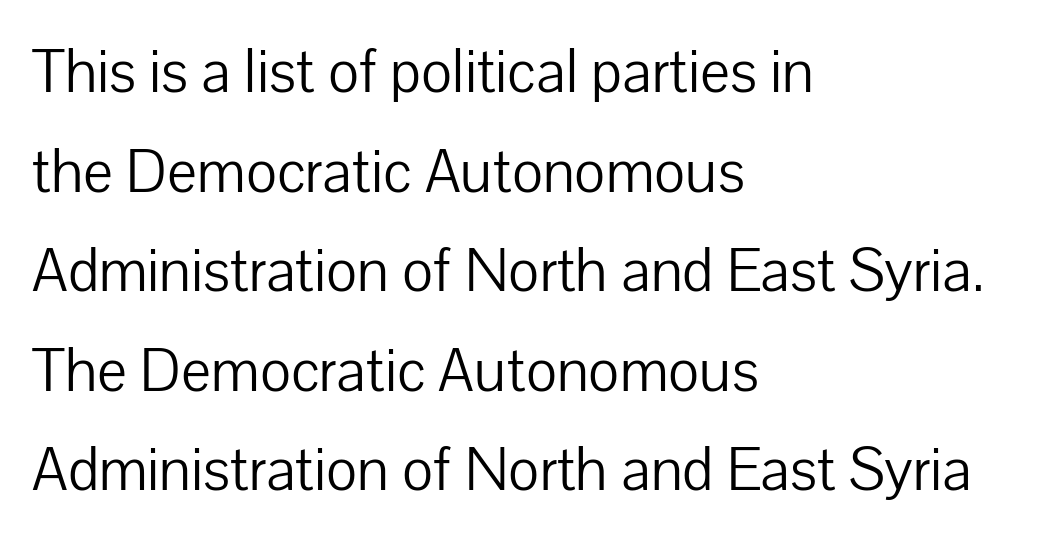
Q: Is the text bold? A: No.
Q: Is the text italic (slanted)? A: No, it is upright.
Q: Is the typeface a serif or a sans-serif typeface? A: Sans-serif.
Q: Is the text underlined? A: No.
Q: How is the paragraph aligned? A: Left-aligned.
Q: Is the spacing between letters normal or unusually wide? A: Normal.
Q: Is the spacing between lines tight, normal or loose? A: Normal.
Q: Width (condensed, normal, or wide)? A: Normal.
Q: Stroke contrast? A: Low.
Q: x-height? A: Medium.
Q: Monospaced? A: No.
